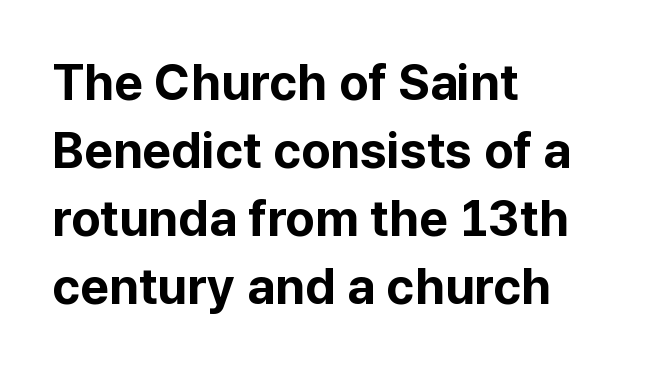
{"serif": "no", "italic": "no", "bold": "yes", "weight": "bold", "width": "normal", "stroke_contrast": "low", "x_height": "medium", "monospaced": "no", "underline": "no", "align": "left", "line_spacing": "normal", "line_spacing_ratio": 1.36, "letter_spacing": "normal", "letter_spacing_em": 0.0, "glyph_px": 50}
